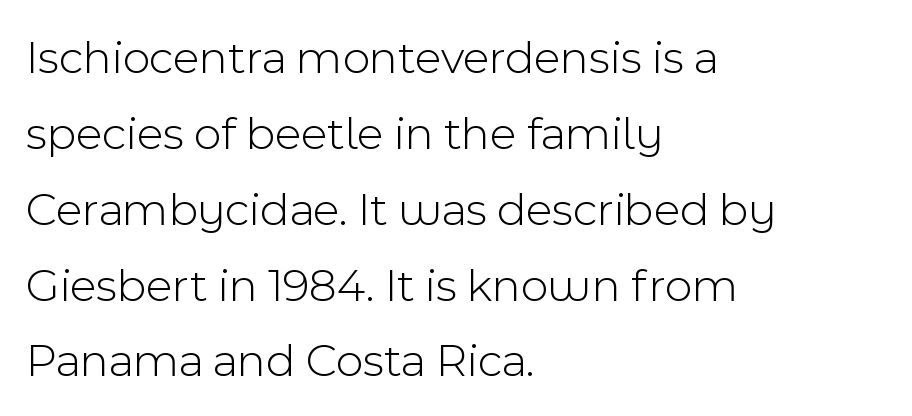
Weight: in the light-to-regular range. Nope, no serifs anywhere on these letters. What's the leading like? Ordinary, nothing unusual. Reading down the block, your eye returns to a fixed left position each line. The letters advance in unequal steps, a hallmark of proportional type. A bare baseline throughout the passage.
